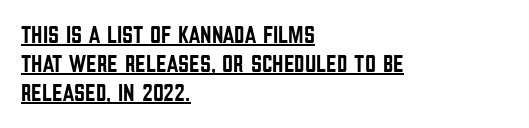
{"italic": "no", "underline": "yes", "align": "left", "line_spacing_ratio": 1.21, "letter_spacing": "normal", "letter_spacing_em": 0.0, "glyph_px": 24}
